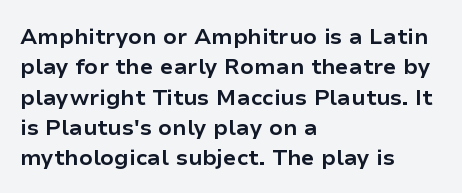
The paragraph shown leans on its left margin. The glyphs have the mass of a bold cut. How are the letters spaced? Ordinarily, with no added tracking. This sample uses an upright cut, with every glyph sitting square on the baseline.
